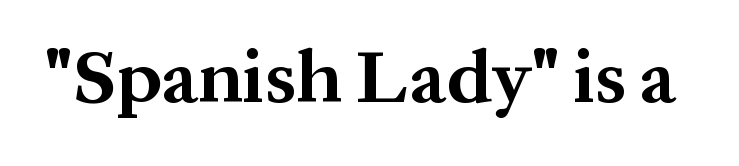
{"serif": "yes", "italic": "no", "bold": "yes", "weight": "bold", "width": "normal", "stroke_contrast": "medium", "x_height": "medium", "monospaced": "no", "underline": "no", "letter_spacing": "normal", "letter_spacing_em": 0.0, "glyph_px": 75}
